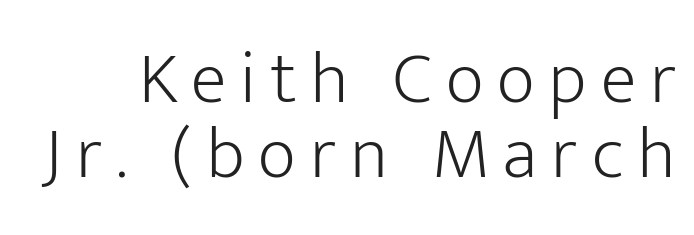
{"serif": "no", "italic": "no", "bold": "no", "weight": "light", "width": "normal", "stroke_contrast": "low", "x_height": "medium", "monospaced": "no", "underline": "no", "line_spacing": "tight", "line_spacing_ratio": 1.01, "glyph_px": 74}
